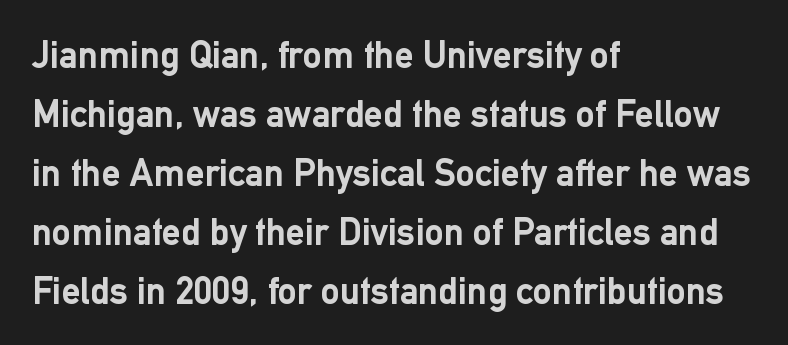
{"serif": "no", "italic": "no", "bold": "yes", "weight": "semibold", "width": "normal", "stroke_contrast": "low", "x_height": "medium", "monospaced": "no", "underline": "no", "align": "left", "line_spacing": "normal", "line_spacing_ratio": 1.55, "letter_spacing": "normal", "letter_spacing_em": 0.0, "glyph_px": 38}
